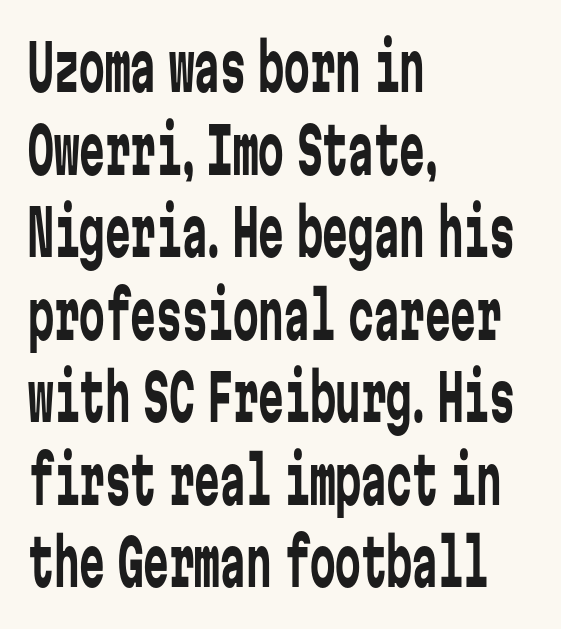
The image shows 64 px regular-weight, condensed sans-serif type, upright, monospaced; set left-aligned, normal line spacing (1.29x), normal letter spacing, not underlined; low stroke contrast and a medium x-height.
